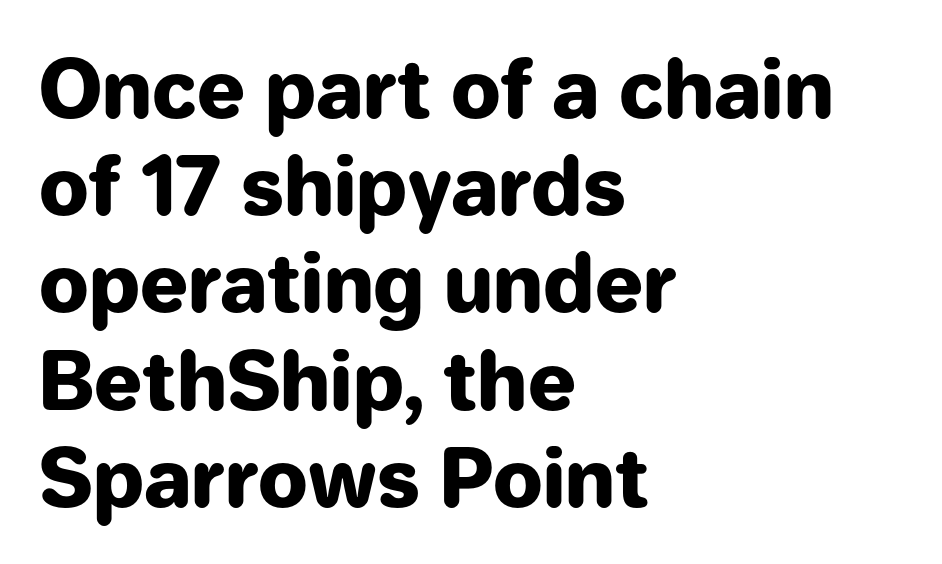
Q: Is the text bold? A: Yes.
Q: Is the text italic (slanted)? A: No, it is upright.
Q: Is the typeface a serif or a sans-serif typeface? A: Sans-serif.
Q: Is the text underlined? A: No.
Q: How is the paragraph aligned? A: Left-aligned.
Q: Is the spacing between letters normal or unusually wide? A: Normal.
Q: Width (condensed, normal, or wide)? A: Normal.
Q: Stroke contrast? A: Low.
Q: x-height? A: Medium.
Q: Monospaced? A: No.
